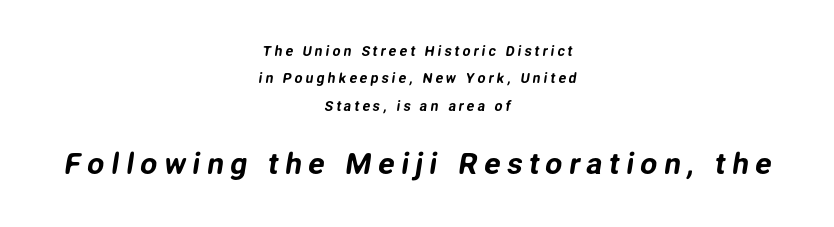
{"serif": "no", "width": "normal", "stroke_contrast": "low", "x_height": "medium", "monospaced": "no", "underline": "no", "align": "center", "line_spacing": "loose", "line_spacing_ratio": 1.95, "letter_spacing": "wide", "letter_spacing_em": 0.22, "larger_block": "second", "size_ratio": 2.14, "glyph_px": 30}
